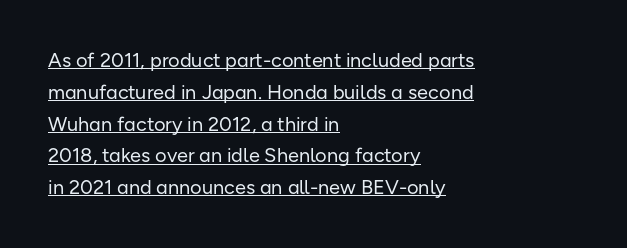
The lines sit at an ordinary, default distance from one another. The compositor pushed each line to the left boundary. These lines were composed using upright roman letters. The specimen includes a rule beneath the text block's lines. Counters stay open thanks to moderate or lighter strokes. Glyph-to-glyph distance matches everyday printed text.
